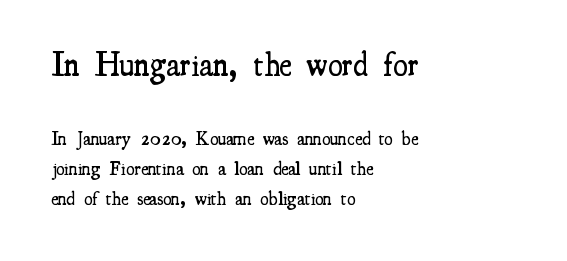
The image shows 33 px semibold, condensed serif type, upright; set left-aligned, normal line spacing (1.58x), normal letter spacing, not underlined; the first (top) block is 1.74x larger; medium stroke contrast and a small x-height.
